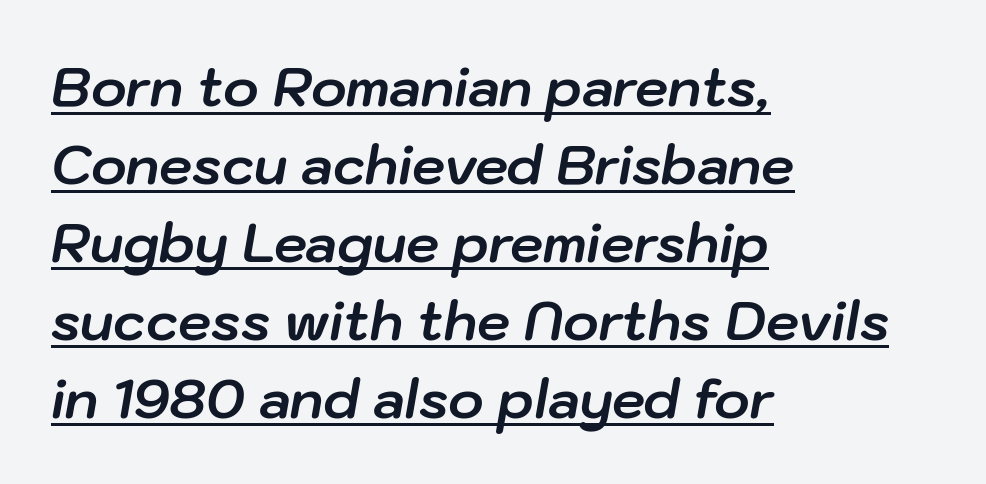
{"italic": "yes", "lean": "right", "slant_degrees": 10, "bold": "yes", "weight": "bold", "width": "normal", "stroke_contrast": "low", "x_height": "medium", "monospaced": "no", "underline": "yes", "align": "left", "line_spacing": "normal", "line_spacing_ratio": 1.47, "letter_spacing": "normal", "letter_spacing_em": 0.0, "glyph_px": 53}
